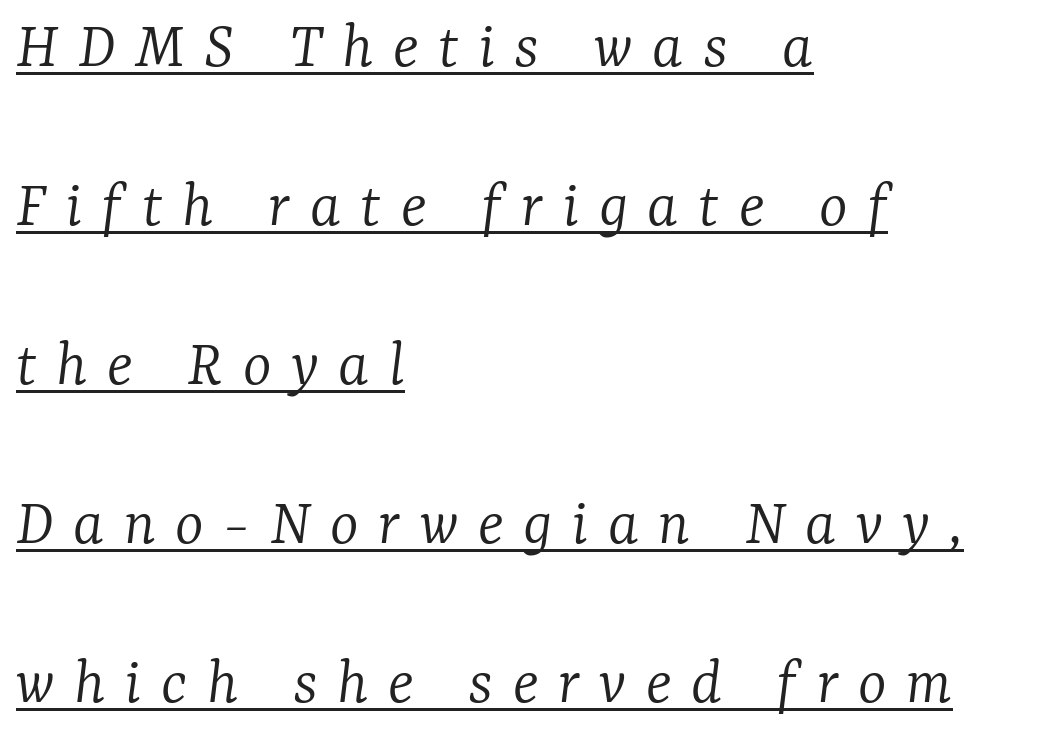
The image shows 68 px light serif type, italic (leaning right); set left-aligned, loose line spacing (2.34x), unusually wide letter spacing (+0.29 em), underlined; low stroke contrast and a medium x-height.
